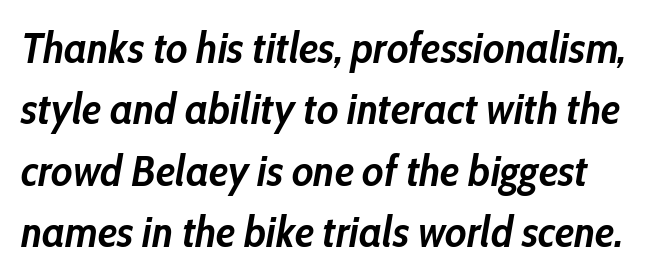
The image shows 43 px semibold, condensed type, italic (leaning right); set normal line spacing (1.43x), normal letter spacing, not underlined; low stroke contrast and a medium x-height.
